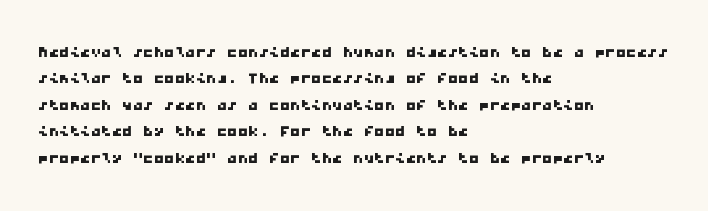
The image shows 21 px text type; set left-aligned, normal line spacing (1.26x), normal letter spacing, not underlined.
